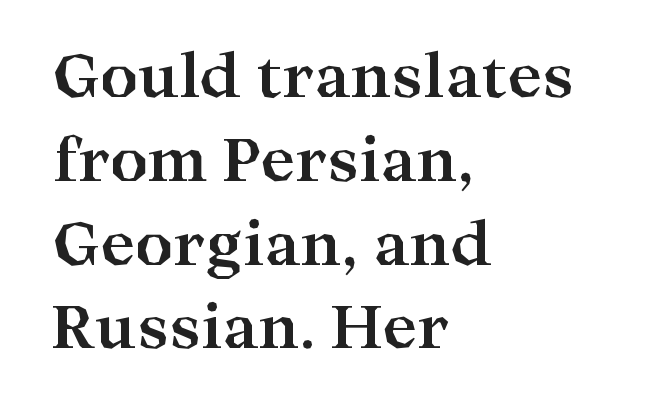
{"serif": "yes", "italic": "no", "bold": "yes", "weight": "bold", "width": "wide", "stroke_contrast": "high", "x_height": "medium", "monospaced": "no", "underline": "no", "align": "left", "line_spacing": "normal", "line_spacing_ratio": 1.42, "letter_spacing": "normal", "letter_spacing_em": 0.0, "glyph_px": 59}
